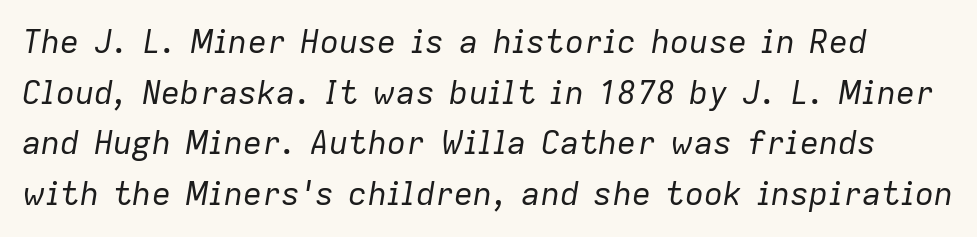
{"italic": "yes", "lean": "right", "slant_degrees": 9, "bold": "no", "weight": "regular", "width": "normal", "stroke_contrast": "low", "x_height": "medium", "monospaced": "no", "underline": "no", "line_spacing": "normal", "line_spacing_ratio": 1.58, "letter_spacing": "normal", "letter_spacing_em": 0.0, "glyph_px": 32}
